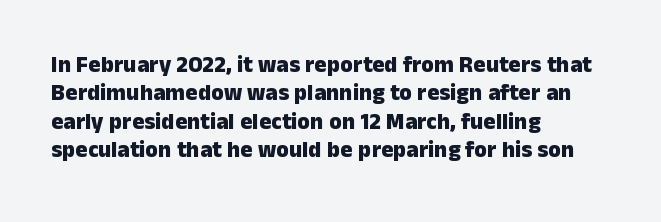
Q: Is the text bold? A: Yes.
Q: Is the text italic (slanted)? A: No, it is upright.
Q: Is the text underlined? A: No.
Q: How is the paragraph aligned? A: Left-aligned.
Q: Is the spacing between letters normal or unusually wide? A: Normal.
